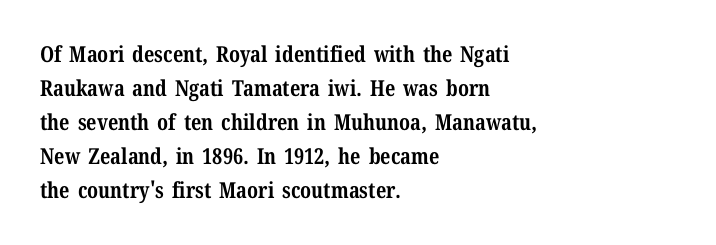
Q: Is the text bold? A: Yes.
Q: Is the text italic (slanted)? A: No, it is upright.
Q: Is the text underlined? A: No.
Q: How is the paragraph aligned? A: Left-aligned.
Q: Is the spacing between letters normal or unusually wide? A: Normal.
Q: Is the spacing between lines tight, normal or loose? A: Normal.
